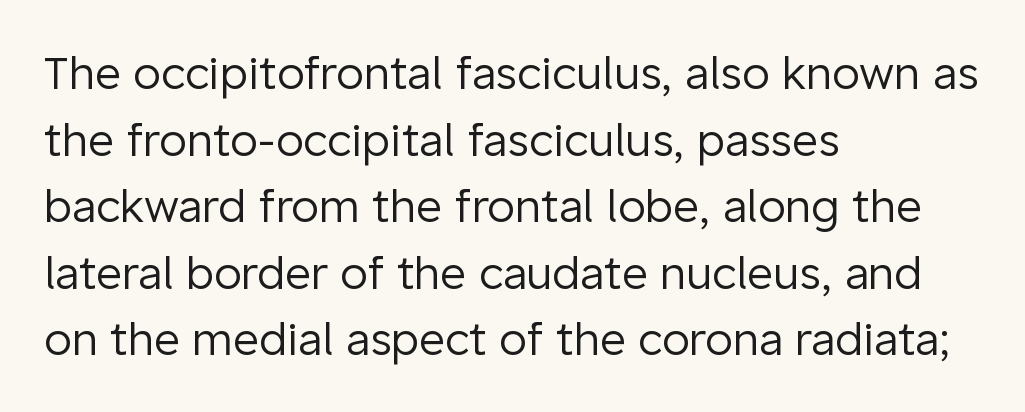
{"serif": "no", "italic": "no", "bold": "no", "weight": "regular", "width": "normal", "stroke_contrast": "low", "x_height": "medium", "monospaced": "no", "underline": "no", "align": "left", "line_spacing": "normal", "line_spacing_ratio": 1.48, "letter_spacing": "normal", "letter_spacing_em": 0.0, "glyph_px": 45}
